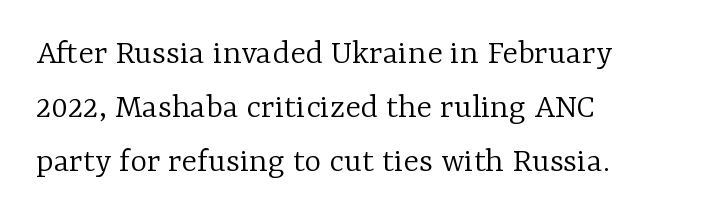
Q: Is the text bold? A: No.
Q: Is the text italic (slanted)? A: No, it is upright.
Q: Is the typeface a serif or a sans-serif typeface? A: Serif.
Q: Is the text underlined? A: No.
Q: How is the paragraph aligned? A: Left-aligned.
Q: Is the spacing between letters normal or unusually wide? A: Normal.
Q: Is the spacing between lines tight, normal or loose? A: Normal.
Q: Width (condensed, normal, or wide)? A: Normal.
Q: Stroke contrast? A: Low.
Q: x-height? A: Medium.
Q: Monospaced? A: No.
